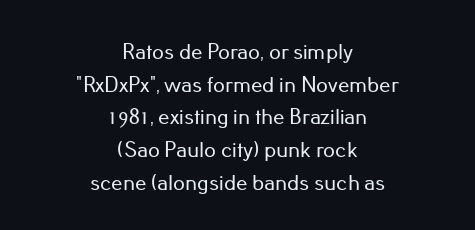
The area under the type is left untouched. This sample is center-justified, so both line endings float freely. A typesetter would call this leading conventional body-copy spacing. Honestly, the letter spacing is just normal — you wouldn't notice it. The axis of the letterforms is exactly vertical.
